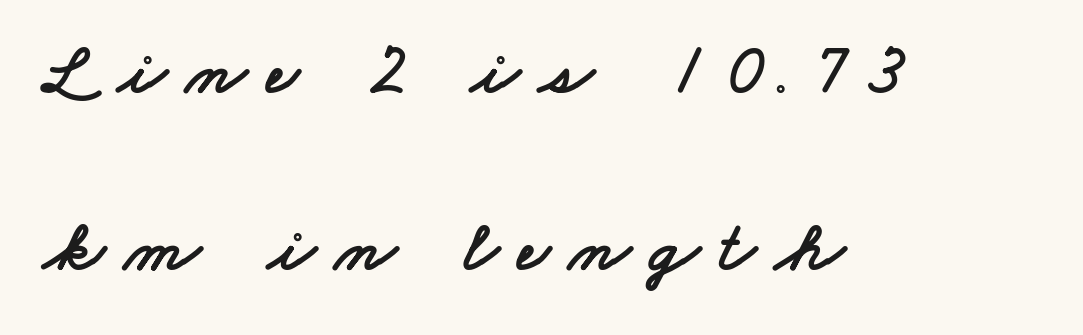
The image shows 71 px wide sans-serif type; set left-aligned, loose line spacing (2.49x), unusually wide letter spacing (+0.27 em), not underlined; low stroke contrast and a small x-height.
